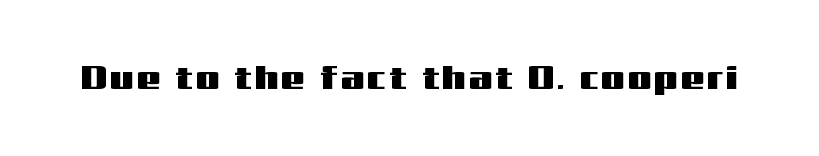
The image shows 33 px wide sans-serif type, upright; set not underlined; medium stroke contrast and a medium x-height.
